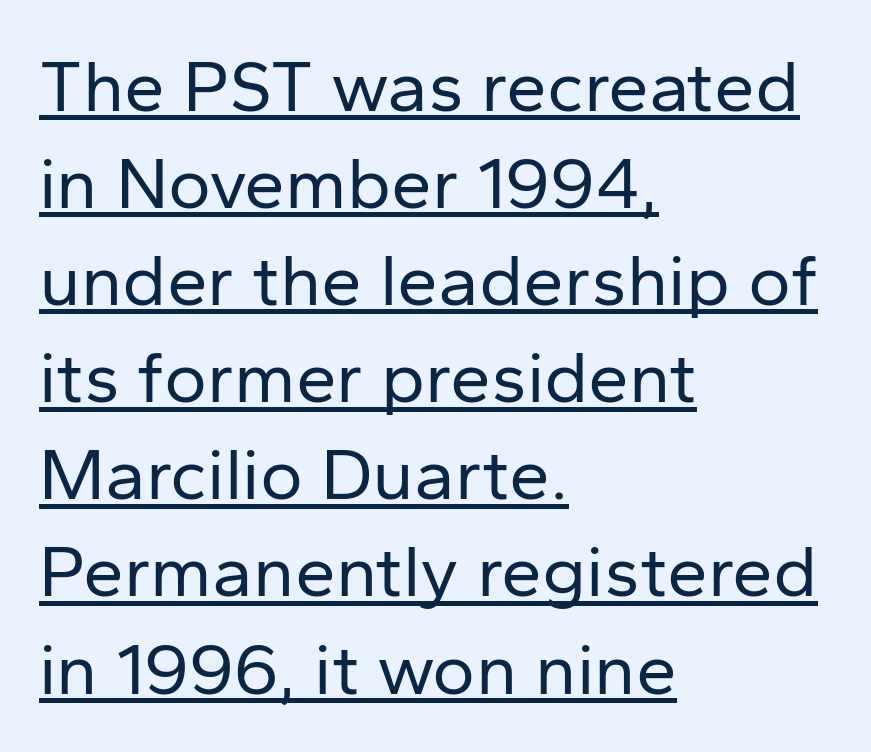
Q: Is the text bold? A: No.
Q: Is the text italic (slanted)? A: No, it is upright.
Q: Is the typeface a serif or a sans-serif typeface? A: Sans-serif.
Q: Is the text underlined? A: Yes.
Q: How is the paragraph aligned? A: Left-aligned.
Q: Is the spacing between letters normal or unusually wide? A: Normal.
Q: Is the spacing between lines tight, normal or loose? A: Normal.
Q: Width (condensed, normal, or wide)? A: Normal.
Q: Stroke contrast? A: Low.
Q: x-height? A: Medium.
Q: Monospaced? A: No.
